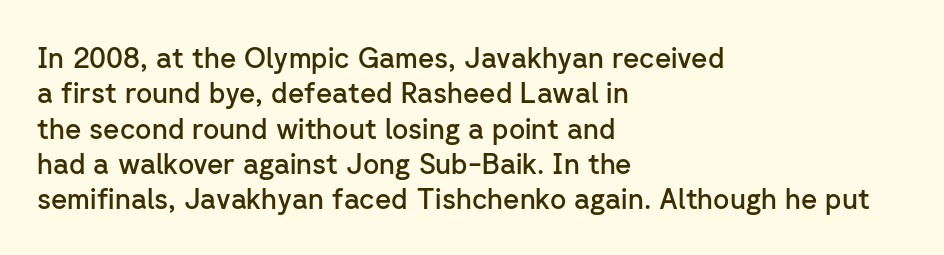
The image shows 28 px semibold sans-serif type, upright; set left-aligned, normal line spacing (1.26x), normal letter spacing, not underlined; low stroke contrast and a medium x-height.
